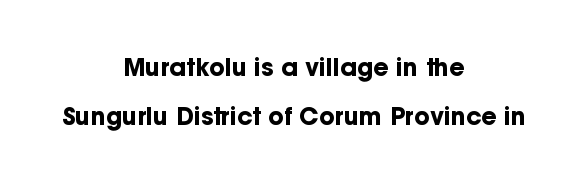
{"italic": "no", "bold": "yes", "underline": "no", "align": "center", "line_spacing": "loose", "line_spacing_ratio": 2.03, "letter_spacing": "normal", "letter_spacing_em": 0.0, "glyph_px": 24}
